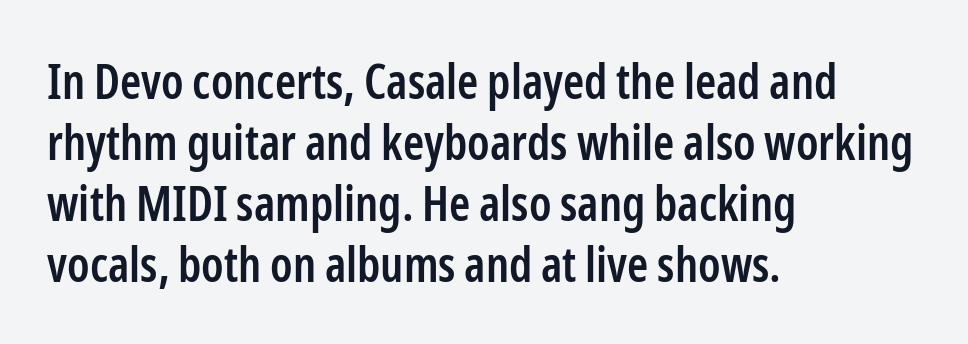
{"serif": "no", "italic": "no", "bold": "semi", "weight": "semibold", "width": "condensed", "stroke_contrast": "low", "x_height": "medium", "monospaced": "no", "underline": "no", "align": "left", "line_spacing": "normal", "line_spacing_ratio": 1.27, "letter_spacing": "normal", "letter_spacing_em": 0.0, "glyph_px": 48}
